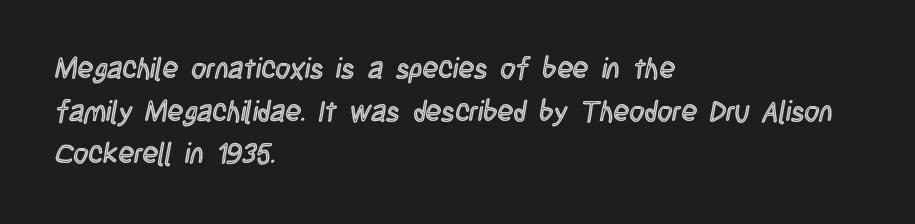
{"width": "condensed", "x_height": "large", "monospaced": "no", "underline": "no", "align": "left", "line_spacing": "normal", "line_spacing_ratio": 1.47, "letter_spacing": "normal", "letter_spacing_em": 0.0, "glyph_px": 29}
